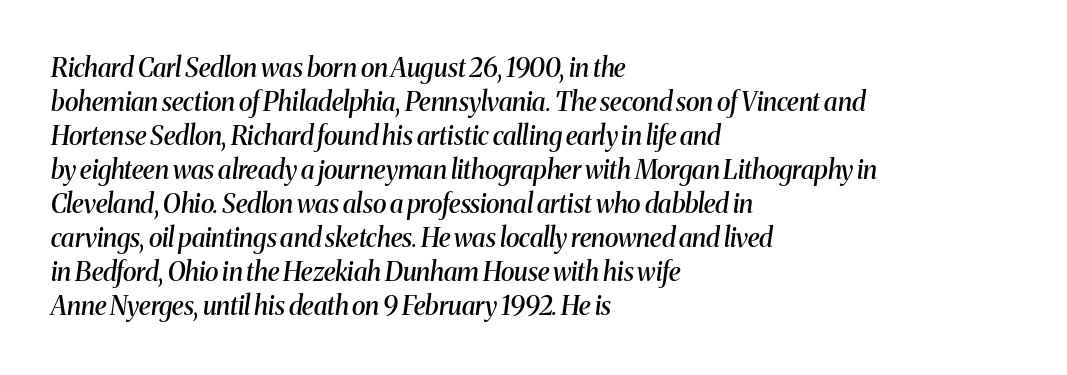
The image shows 26 px text type, italic (leaning right); set left-aligned, normal line spacing (1.31x), normal letter spacing, not underlined.
